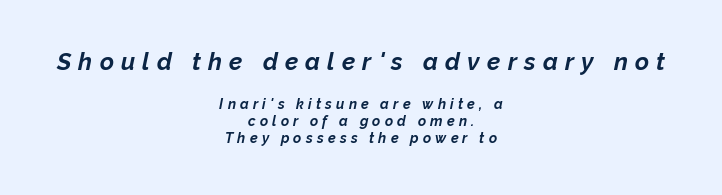
Compared with typical body copy, the letter spacing here is much looser. These lines were composed using italics. Reading down the block, each line starts at a different indent, mirrored at its end. Look at the stroke-to-counter ratio: heavy, a bold. Rule under the text: the space is simply empty.
